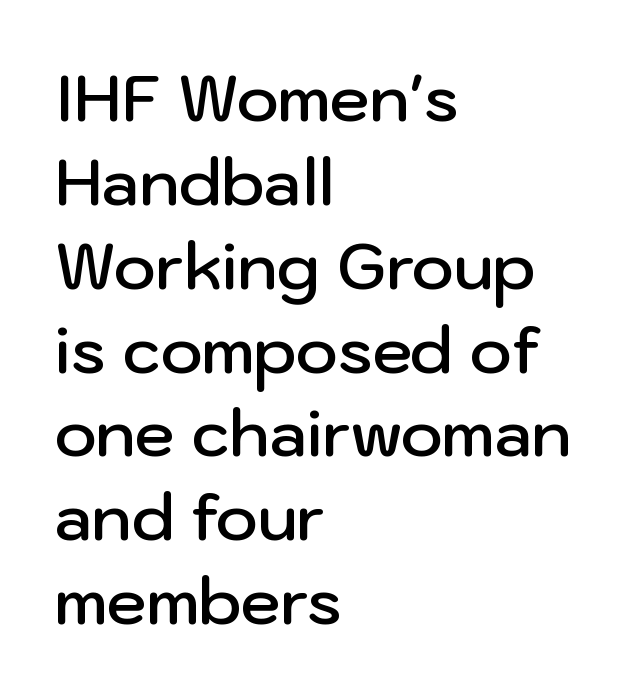
The image shows 64 px semibold sans-serif type, upright; set left-aligned, normal line spacing (1.31x), normal letter spacing, not underlined; low stroke contrast and a medium x-height.
